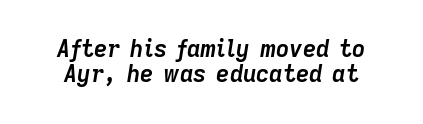
The image shows 23 px bold type, italic (leaning right); set tight line spacing (1.1x), normal letter spacing, not underlined.
